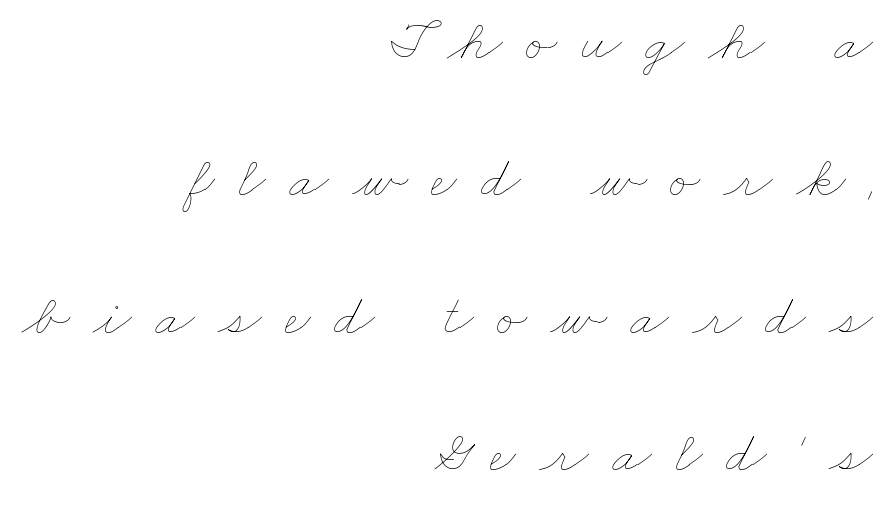
Q: Is the text bold? A: No.
Q: Is the text underlined? A: No.
Q: How is the paragraph aligned? A: Right-aligned.
Q: Is the spacing between letters normal or unusually wide? A: Unusually wide.
Q: Is the spacing between lines tight, normal or loose? A: Loose.
Q: Width (condensed, normal, or wide)? A: Wide.
Q: Stroke contrast? A: Low.
Q: x-height? A: Small.
Q: Monospaced? A: No.
